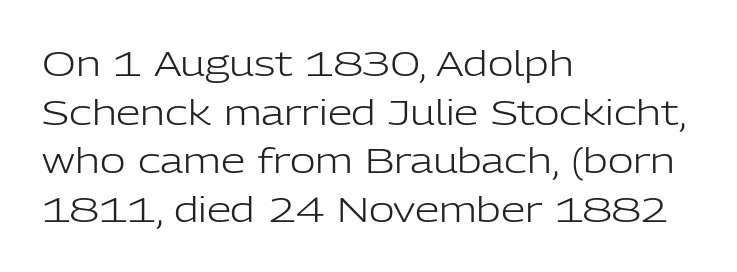
Underlining? Definitely not there. Does the type have serifs? No, each stem ends abruptly. The letters stand upright; this is a roman face. The letters advance in unequal steps, a hallmark of proportional type. The line texture is even and compact thanks to regular tracking. Is the stroke heavy? The answer is a plain regular-or-lighter.
